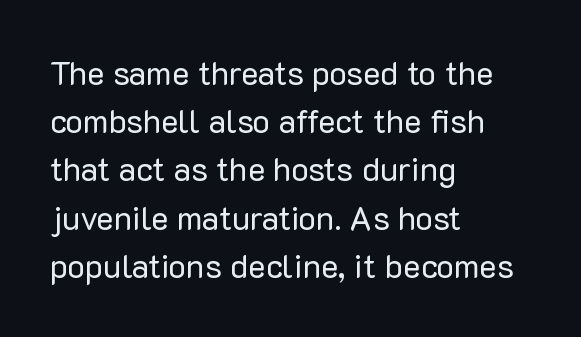
{"serif": "no", "italic": "no", "bold": "no", "weight": "regular", "width": "normal", "stroke_contrast": "low", "x_height": "medium", "monospaced": "no", "underline": "no", "align": "left", "line_spacing": "normal", "line_spacing_ratio": 1.46, "letter_spacing": "normal", "letter_spacing_em": 0.0, "glyph_px": 33}
